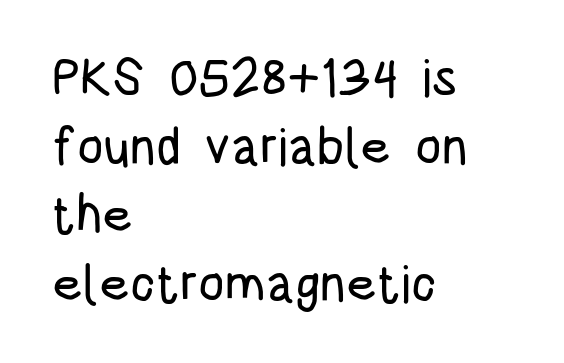
Serif or sans? Sans — the stroke terminals are bare. Lines of text with bare space underneath. The rendering uses natural spacing where letterforms have individual widths. Does the copy run flush right? No — it runs flush left. This rendering leaves character spacing at its baseline value.
